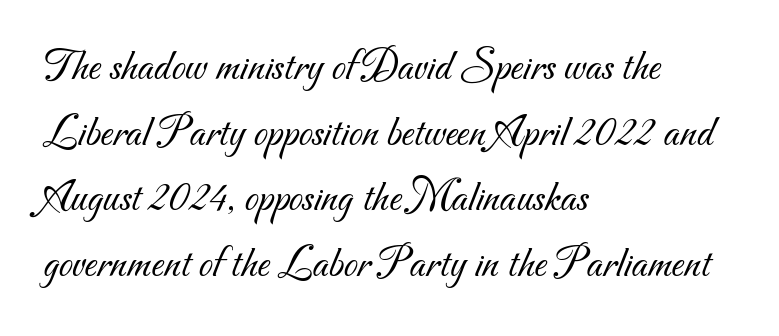
The image shows 45 px light sans-serif type; set left-aligned, normal line spacing (1.46x), normal letter spacing, not underlined; medium stroke contrast and a small x-height.
